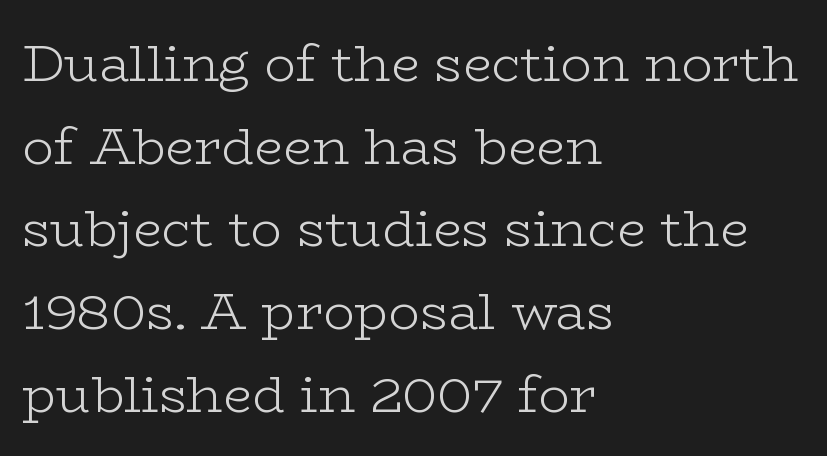
The image shows 52 px light, wide serif type, upright; set left-aligned, normal line spacing (1.59x), normal letter spacing, not underlined; low stroke contrast and a medium x-height.
